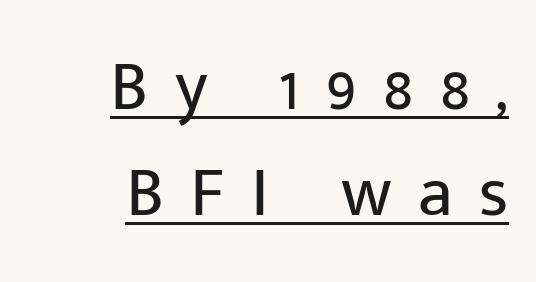
{"serif": "no", "italic": "no", "bold": "no", "weight": "regular", "width": "normal", "stroke_contrast": "low", "x_height": "medium", "monospaced": "no", "underline": "yes", "align": "right", "line_spacing": "normal", "line_spacing_ratio": 1.5, "letter_spacing": "wide", "letter_spacing_em": 0.37, "glyph_px": 71}
